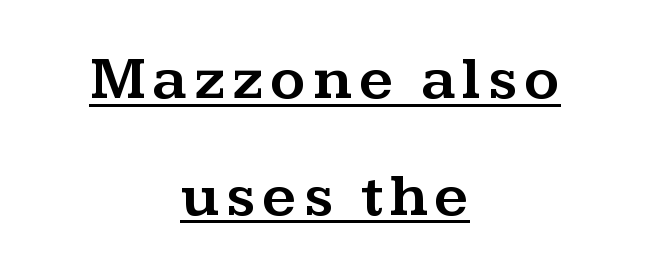
Rendered with straight, roman letterforms. Line starts and ends both wander, symmetrically. Widely set lines give the paragraph a tall, airy silhouette. This rendering features underlined lettering. Font category for this specimen: serif.
